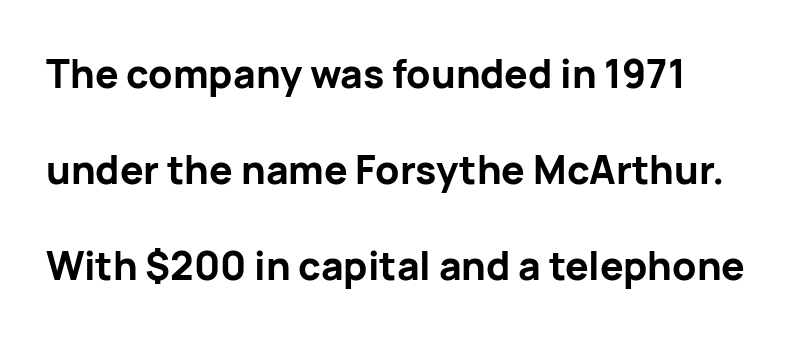
Quick note: underline off. Glyph-to-glyph distance matches everyday printed text. The passage shown is typeset with a sans-serif family. The letters stand straight up with perfectly vertical stems. This sample has the flowing, uneven cadence of proportional lettering. One glance says open: line gaps are wider than usual.
